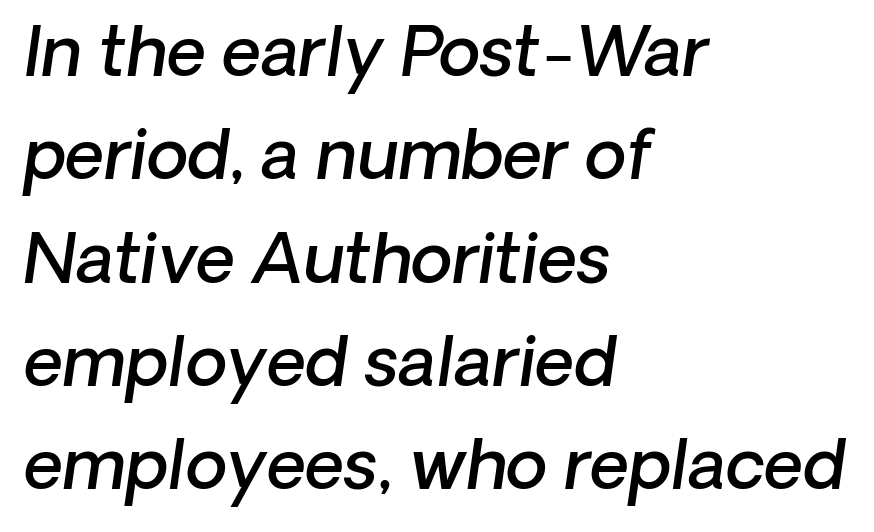
Q: Is the text bold? A: Semi-bold.
Q: Is the text italic (slanted)? A: Yes, it leans right by about 8 degrees.
Q: Is the text underlined? A: No.
Q: How is the paragraph aligned? A: Left-aligned.
Q: Is the spacing between letters normal or unusually wide? A: Normal.
Q: Is the spacing between lines tight, normal or loose? A: Normal.
Q: Width (condensed, normal, or wide)? A: Normal.
Q: Stroke contrast? A: Low.
Q: x-height? A: Medium.
Q: Monospaced? A: No.
